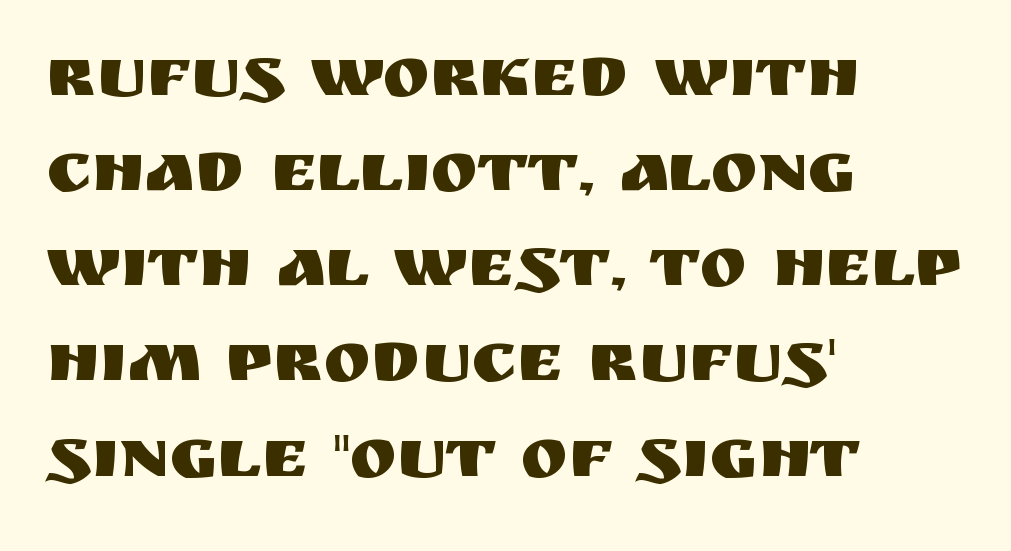
Q: Is the text italic (slanted)? A: No, it is upright.
Q: Is the typeface a serif or a sans-serif typeface? A: Sans-serif.
Q: Is the text underlined? A: No.
Q: How is the paragraph aligned? A: Left-aligned.
Q: Is the spacing between letters normal or unusually wide? A: Normal.
Q: Is the spacing between lines tight, normal or loose? A: Normal.
Q: Width (condensed, normal, or wide)? A: Normal.
Q: Stroke contrast? A: Medium.
Q: x-height? A: Large.
Q: Monospaced? A: No.
